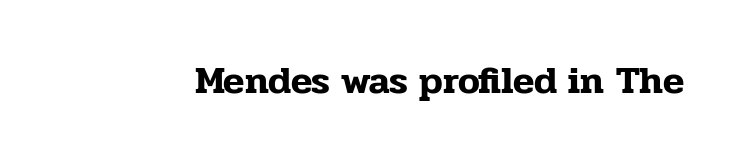
{"serif": "yes", "italic": "no", "width": "normal", "stroke_contrast": "low", "x_height": "medium", "monospaced": "no", "underline": "no", "letter_spacing": "normal", "letter_spacing_em": 0.0, "glyph_px": 39}
